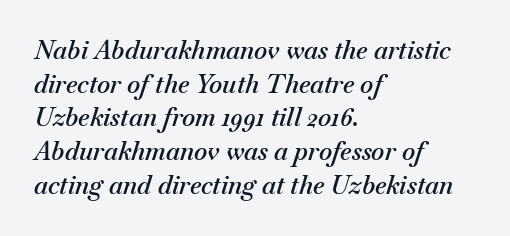
{"italic": "yes", "lean": "right", "slant_degrees": 18, "bold": "semi", "underline": "no", "align": "left", "line_spacing": "normal", "line_spacing_ratio": 1.35, "letter_spacing": "normal", "letter_spacing_em": 0.0, "glyph_px": 25}
